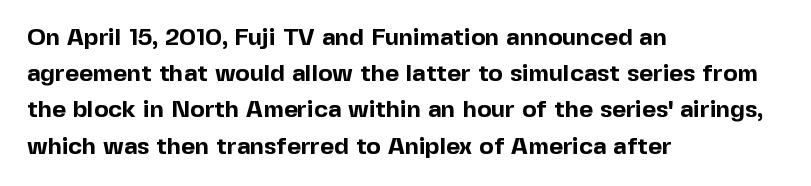
Q: Is the text bold? A: Yes.
Q: Is the text italic (slanted)? A: No, it is upright.
Q: Is the text underlined? A: No.
Q: How is the paragraph aligned? A: Left-aligned.
Q: Is the spacing between letters normal or unusually wide? A: Normal.
Q: Is the spacing between lines tight, normal or loose? A: Normal.
